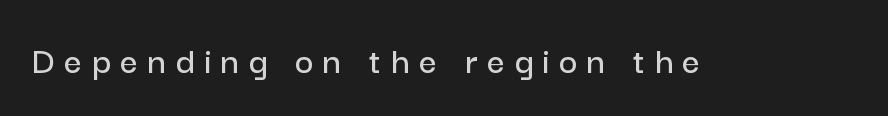
Q: Is the text italic (slanted)? A: No, it is upright.
Q: Is the typeface a serif or a sans-serif typeface? A: Sans-serif.
Q: Is the text underlined? A: No.
Q: Is the spacing between letters normal or unusually wide? A: Unusually wide.
Q: Width (condensed, normal, or wide)? A: Normal.
Q: Stroke contrast? A: Low.
Q: x-height? A: Medium.
Q: Monospaced? A: No.
